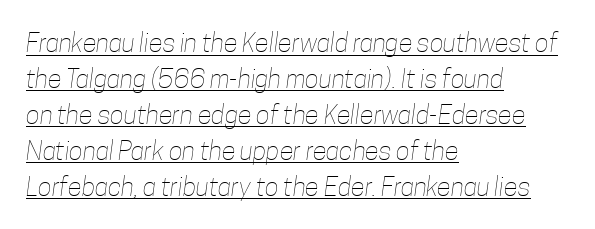
Q: Is the text bold? A: No.
Q: Is the text underlined? A: Yes.
Q: How is the paragraph aligned? A: Left-aligned.
Q: Is the spacing between letters normal or unusually wide? A: Normal.
Q: Is the spacing between lines tight, normal or loose? A: Normal.
